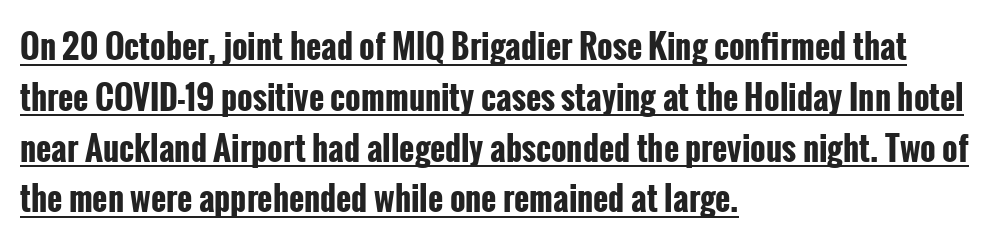
Notice how the passage keeps a crisp vertical edge on the left only. Each word holds together tightly as a unit, with standard inter-letter gaps. Normally led — the rows are evenly, conventionally spaced. Do the characters align in a grid? No, the font is proportional. Chunky letters — that's bold for sure.
